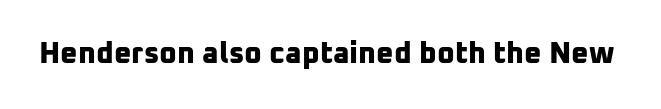
{"serif": "no", "bold": "yes", "weight": "bold", "width": "normal", "stroke_contrast": "low", "x_height": "medium", "monospaced": "no", "underline": "no", "letter_spacing": "normal", "letter_spacing_em": 0.0, "glyph_px": 30}
